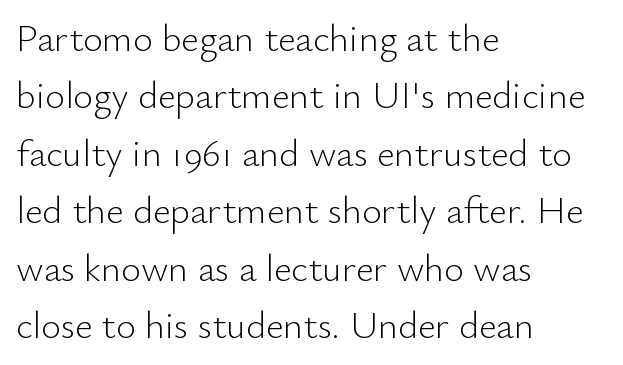
The image shows 38 px light sans-serif type, upright; set left-aligned, normal line spacing (1.51x), normal letter spacing, not underlined; low stroke contrast and a small x-height.
